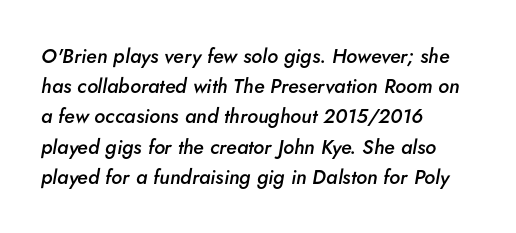
The image shows 20 px text type, italic (leaning right); set left-aligned, normal line spacing (1.51x), normal letter spacing, not underlined.
